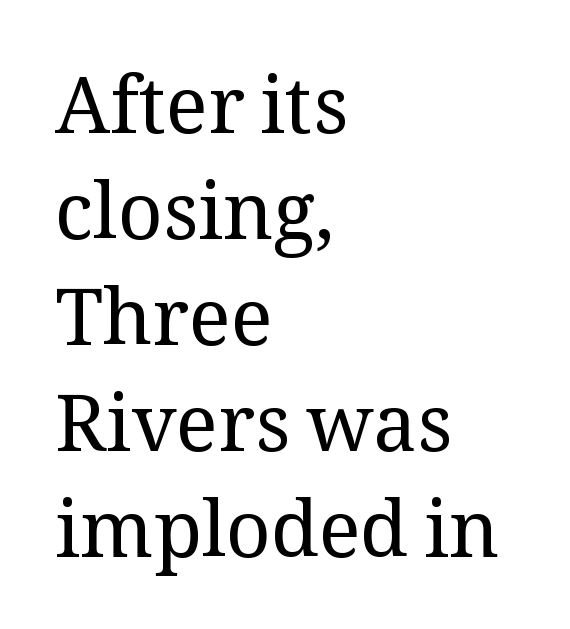
Q: Is the text bold? A: No.
Q: Is the text italic (slanted)? A: No, it is upright.
Q: Is the typeface a serif or a sans-serif typeface? A: Serif.
Q: Is the text underlined? A: No.
Q: How is the paragraph aligned? A: Left-aligned.
Q: Is the spacing between letters normal or unusually wide? A: Normal.
Q: Is the spacing between lines tight, normal or loose? A: Normal.
Q: Width (condensed, normal, or wide)? A: Normal.
Q: Stroke contrast? A: Medium.
Q: x-height? A: Medium.
Q: Monospaced? A: No.
